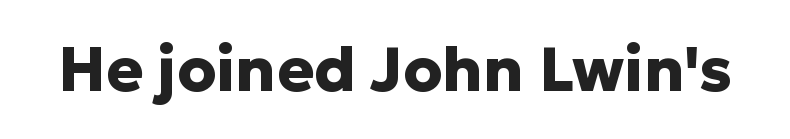
The image shows 62 px heavy sans-serif type, upright; set normal letter spacing, not underlined; low stroke contrast and a medium x-height.
